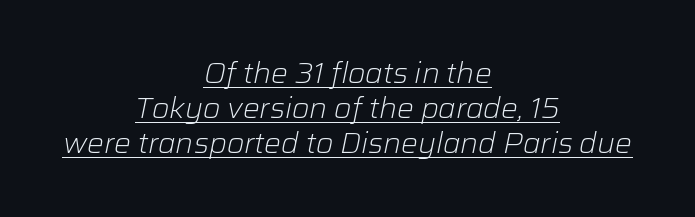
Looking at the ascenders, they clearly lean. Notice how a bar underscores the lettering throughout. The rendering positions every line midway between the sides. Is this a fixed-width face? No — the glyphs have proportional, varying widths. Honestly, the row spacing looks completely unremarkable. In terms of letterspacing, this is plain default setting.
